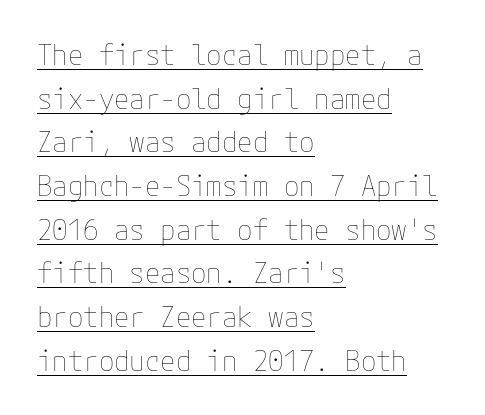
{"italic": "no", "bold": "no", "weight": "thin", "width": "normal", "stroke_contrast": "low", "x_height": "medium", "underline": "yes", "align": "left", "line_spacing": "normal", "line_spacing_ratio": 1.56, "letter_spacing": "normal", "letter_spacing_em": 0.0, "glyph_px": 28}
